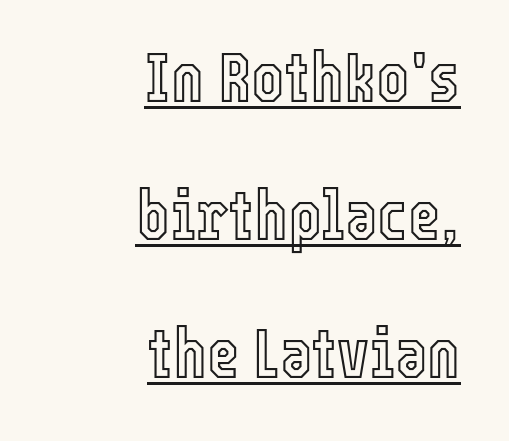
{"italic": "no", "width": "condensed", "x_height": "medium", "monospaced": "no", "underline": "yes", "align": "right", "line_spacing": "loose", "line_spacing_ratio": 1.97, "letter_spacing": "normal", "letter_spacing_em": 0.0, "glyph_px": 70}
